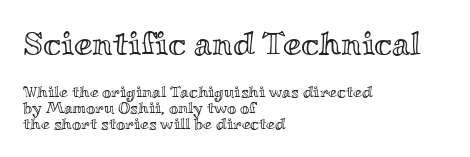
Q: Is the text italic (slanted)? A: No, it is upright.
Q: Is the text underlined? A: No.
Q: How is the paragraph aligned? A: Left-aligned.
Q: Is the spacing between letters normal or unusually wide? A: Normal.
Q: Is the spacing between lines tight, normal or loose? A: Tight.
Q: Which block of text is set in a larger size, the first (top) or the second (bottom)? A: The first (top) one.
Q: Width (condensed, normal, or wide)? A: Wide.
Q: x-height? A: Small.
Q: Monospaced? A: No.
